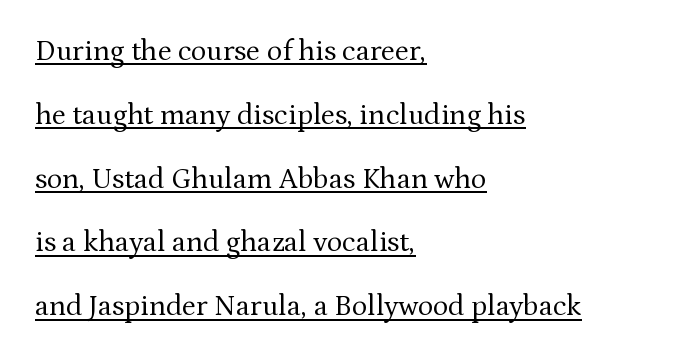
Is this a sans? No — the strokes have serifs. Inter-character spacing is left at the font's built-in metrics. Every word sits above its own underline. Is this a heavy cut? Hardly; it is regular or lighter. Regarding leading, the lines here are spaced well apart. Italic? Not at all — the glyphs are vertical.
